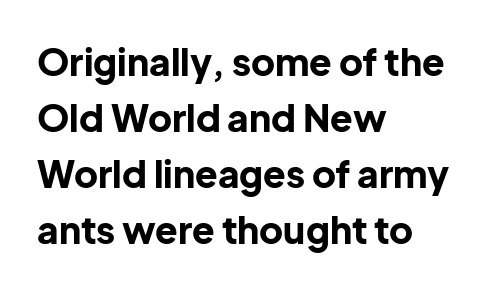
Q: Is the text bold? A: Yes.
Q: Is the text italic (slanted)? A: No, it is upright.
Q: Is the typeface a serif or a sans-serif typeface? A: Sans-serif.
Q: Is the text underlined? A: No.
Q: How is the paragraph aligned? A: Left-aligned.
Q: Is the spacing between letters normal or unusually wide? A: Normal.
Q: Is the spacing between lines tight, normal or loose? A: Normal.
Q: Width (condensed, normal, or wide)? A: Normal.
Q: Stroke contrast? A: Low.
Q: x-height? A: Medium.
Q: Monospaced? A: No.
